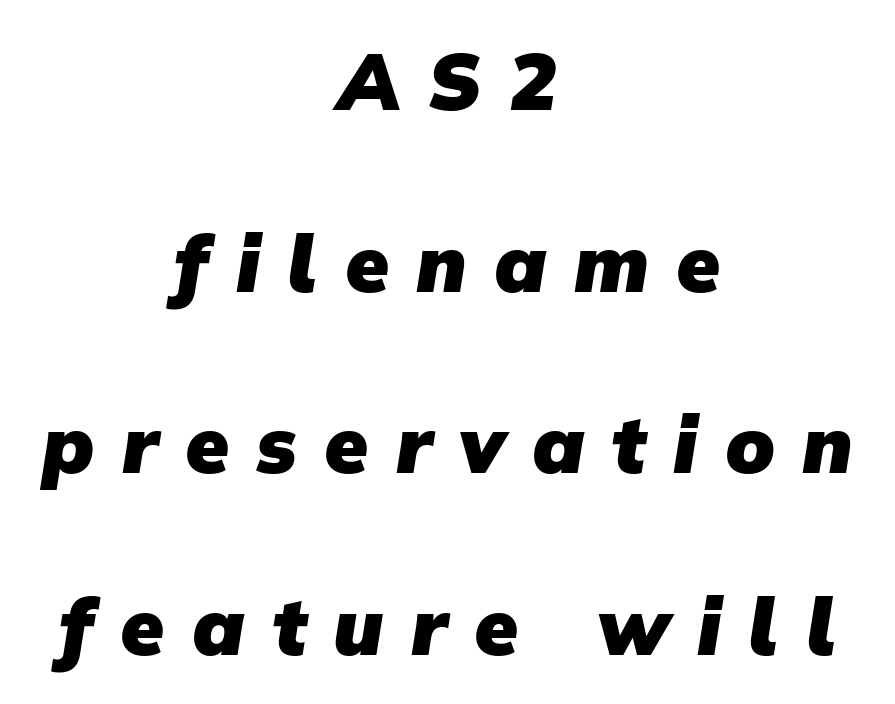
{"serif": "no", "bold": "yes", "weight": "heavy", "width": "normal", "stroke_contrast": "low", "x_height": "medium", "monospaced": "no", "underline": "no", "align": "center", "line_spacing": "loose", "line_spacing_ratio": 2.27, "letter_spacing": "wide", "letter_spacing_em": 0.34, "glyph_px": 80}
